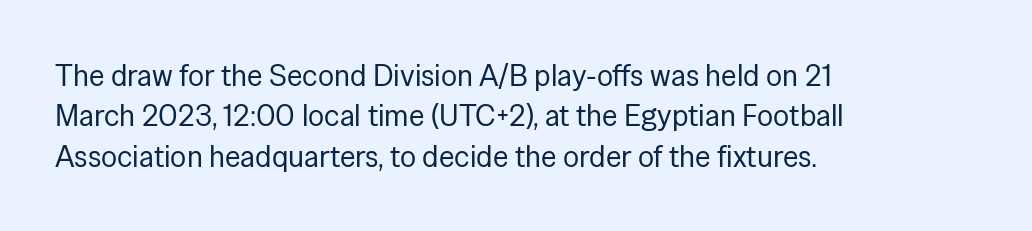
The image shows 30 px regular-weight sans-serif type, upright; set left-aligned, normal line spacing (1.35x), normal letter spacing, not underlined; low stroke contrast and a medium x-height.
